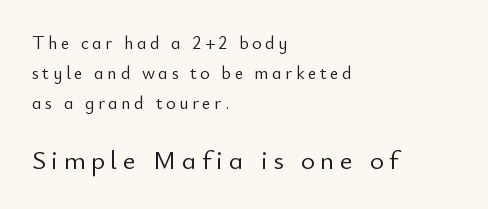
Q: Is the text bold? A: No.
Q: Is the text italic (slanted)? A: No, it is upright.
Q: Is the text underlined? A: No.
Q: How is the paragraph aligned? A: Left-aligned.
Q: Is the spacing between letters normal or unusually wide? A: Unusually wide.
Q: Is the spacing between lines tight, normal or loose? A: Normal.
Q: Which block of text is set in a larger size, the first (top) or the second (bottom)? A: The second (bottom) one.
